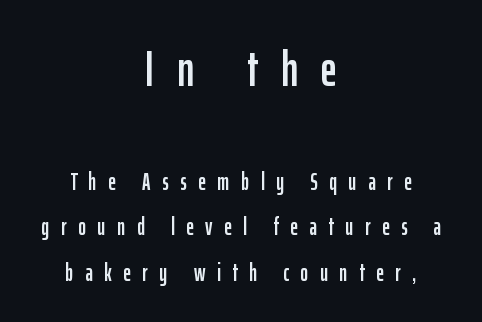
Q: Is the text italic (slanted)? A: No, it is upright.
Q: Is the typeface a serif or a sans-serif typeface? A: Sans-serif.
Q: Is the text underlined? A: No.
Q: How is the paragraph aligned? A: Centered.
Q: Is the spacing between letters normal or unusually wide? A: Unusually wide.
Q: Which block of text is set in a larger size, the first (top) or the second (bottom)? A: The first (top) one.
Q: Width (condensed, normal, or wide)? A: Condensed.
Q: Stroke contrast? A: Low.
Q: x-height? A: Medium.
Q: Monospaced? A: No.
